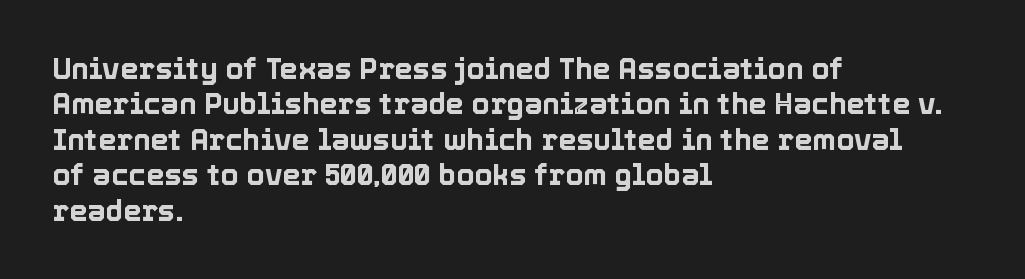
{"italic": "no", "width": "normal", "x_height": "medium", "monospaced": "no", "underline": "no", "align": "left", "line_spacing_ratio": 1.22, "letter_spacing": "normal", "letter_spacing_em": 0.0, "glyph_px": 29}
